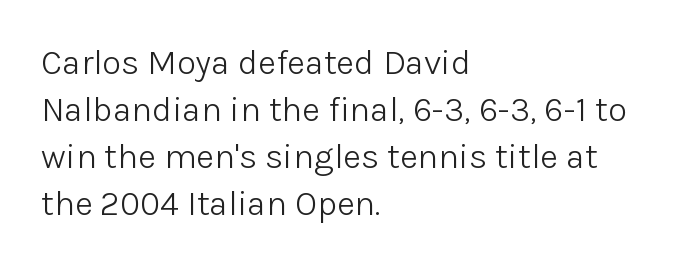
Q: Is the text bold? A: No.
Q: Is the text italic (slanted)? A: No, it is upright.
Q: Is the typeface a serif or a sans-serif typeface? A: Sans-serif.
Q: Is the text underlined? A: No.
Q: How is the paragraph aligned? A: Left-aligned.
Q: Is the spacing between letters normal or unusually wide? A: Normal.
Q: Is the spacing between lines tight, normal or loose? A: Normal.
Q: Width (condensed, normal, or wide)? A: Normal.
Q: Stroke contrast? A: Low.
Q: x-height? A: Medium.
Q: Monospaced? A: No.
